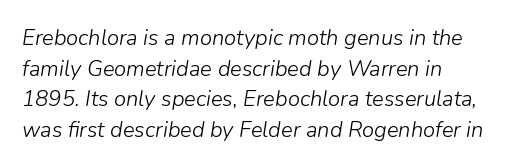
The type is set solid horizontally, with unmodified tracking. Observe the lean: these are italic letterforms. Check the space under the baseline: it is left empty. Evenly set lines give the paragraph a standard silhouette.
